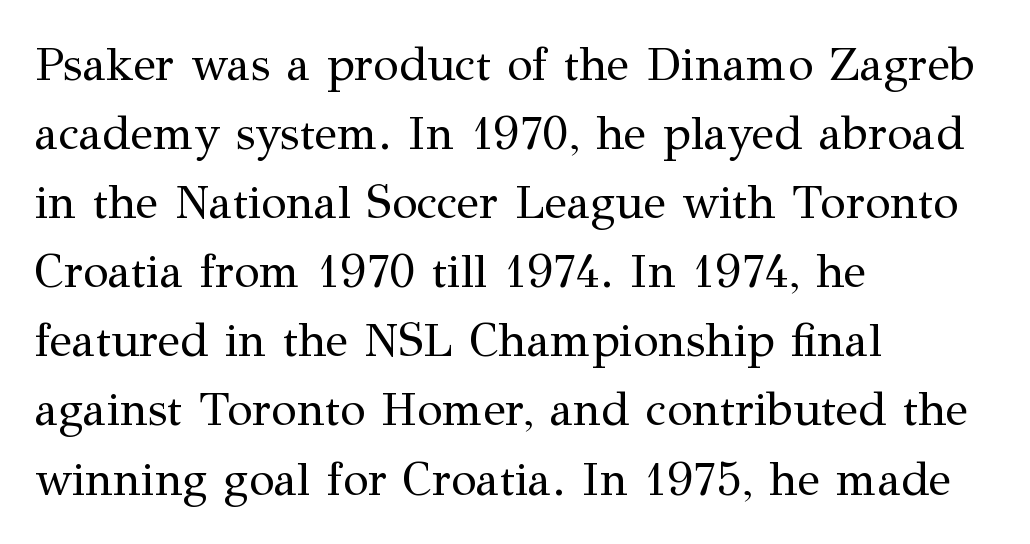
Typeset ragged right — the left edge is the straight one. A light-to-regular cut is what we see here. Look at the tracking — it's just the regular setting, nothing added. You can tell from the footed stems that serif type was used. Posture: vertical. Only glyphs here, with clear space below each row.
